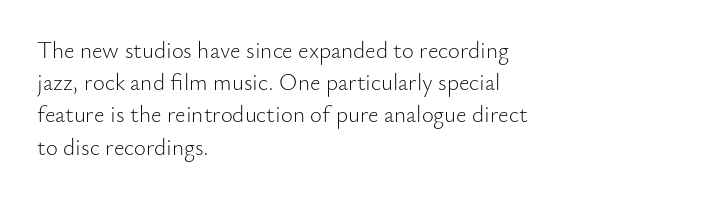
Regarding leading, the lines here are spaced in the standard way. The setting favours the left margin, as ordinary paragraphs usually do. The typeface has the unassuming heft of standard copy or less. The tracking reads as untouched default to a designer's eye. Type without underlining. Vertical strokes here are truly vertical.
